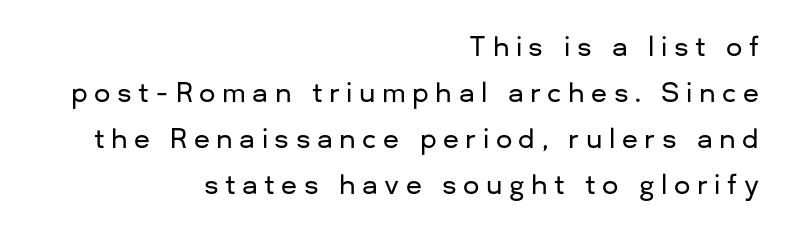
Q: Is the text italic (slanted)? A: No, it is upright.
Q: Is the text underlined? A: No.
Q: How is the paragraph aligned? A: Right-aligned.
Q: Is the spacing between letters normal or unusually wide? A: Unusually wide.
